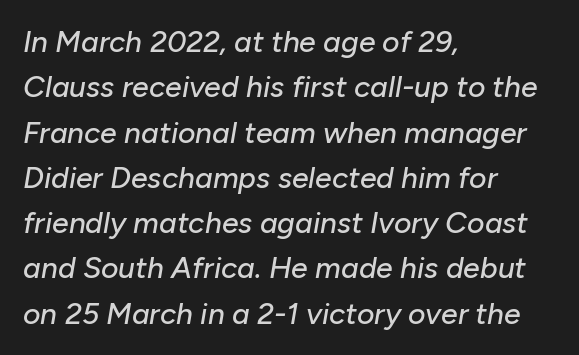
The image shows 30 px text type, italic (leaning right); set left-aligned, normal line spacing (1.51x), normal letter spacing, not underlined; low stroke contrast and a medium x-height.
